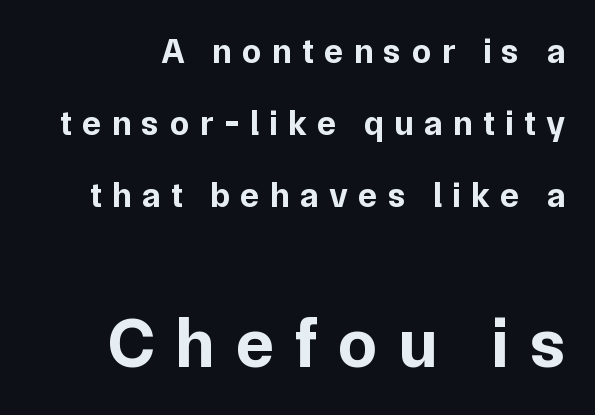
Q: Is the text bold? A: Yes.
Q: Is the text italic (slanted)? A: No, it is upright.
Q: Is the typeface a serif or a sans-serif typeface? A: Sans-serif.
Q: Is the text underlined? A: No.
Q: Is the spacing between letters normal or unusually wide? A: Unusually wide.
Q: Is the spacing between lines tight, normal or loose? A: Loose.
Q: Which block of text is set in a larger size, the first (top) or the second (bottom)? A: The second (bottom) one.
Q: Width (condensed, normal, or wide)? A: Normal.
Q: Stroke contrast? A: Low.
Q: x-height? A: Medium.
Q: Monospaced? A: No.
